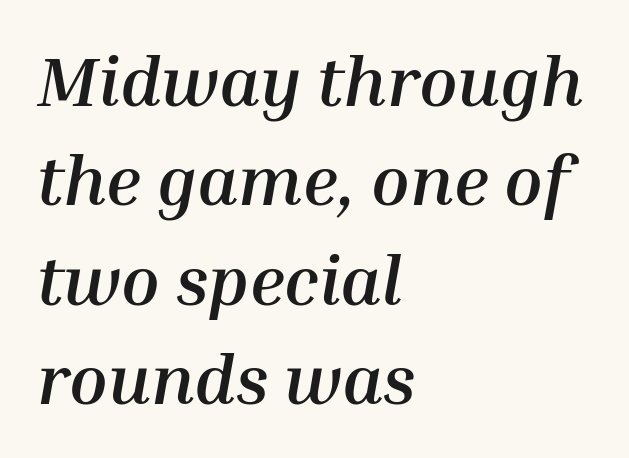
Q: Is the text bold? A: Yes.
Q: Is the text italic (slanted)? A: Yes, it leans right by about 10 degrees.
Q: Is the text underlined? A: No.
Q: How is the paragraph aligned? A: Left-aligned.
Q: Is the spacing between letters normal or unusually wide? A: Normal.
Q: Is the spacing between lines tight, normal or loose? A: Normal.
Q: Width (condensed, normal, or wide)? A: Normal.
Q: Stroke contrast? A: Medium.
Q: x-height? A: Medium.
Q: Monospaced? A: No.
